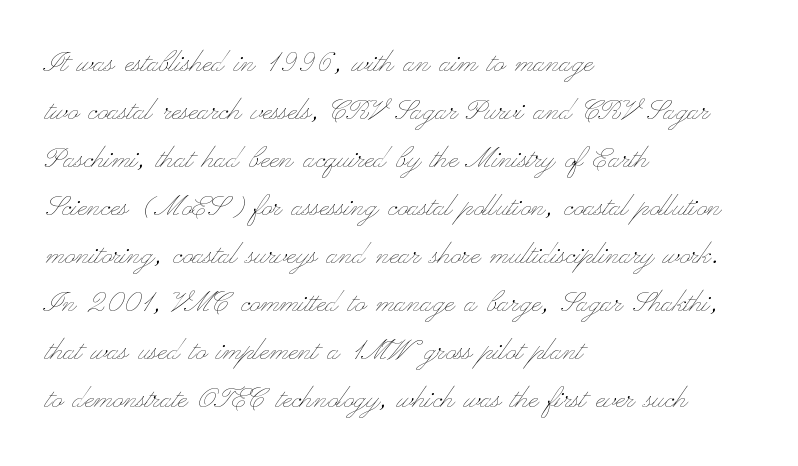
Nothing heavy about these letters — not bold at all. How are the letters spaced? Ordinarily, with no added tracking. Evenly set lines give the paragraph a standard silhouette. Does the copy run flush right? No — it runs flush left.
